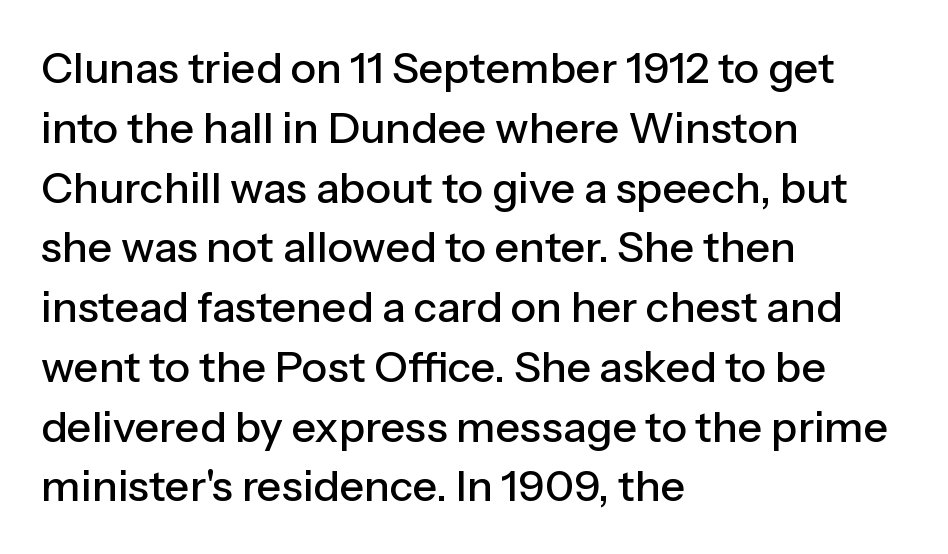
The face used here is rendered with its standard letterfit. The lines are quadded left. This block has exactly the height ordinary leading produces. Check the space under the baseline: it is left empty. A typesetter would mark this as roman, not italic.
